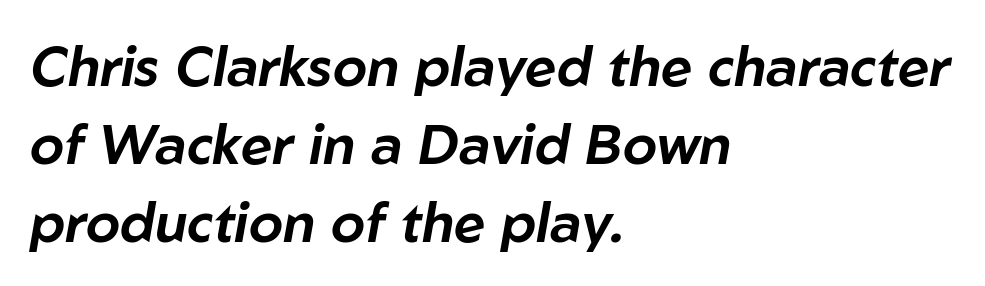
Q: Is the text italic (slanted)? A: Yes, it leans right by about 10 degrees.
Q: Is the text underlined? A: No.
Q: How is the paragraph aligned? A: Left-aligned.
Q: Is the spacing between letters normal or unusually wide? A: Normal.
Q: Is the spacing between lines tight, normal or loose? A: Normal.
Q: Width (condensed, normal, or wide)? A: Normal.
Q: Stroke contrast? A: Low.
Q: x-height? A: Medium.
Q: Monospaced? A: No.
